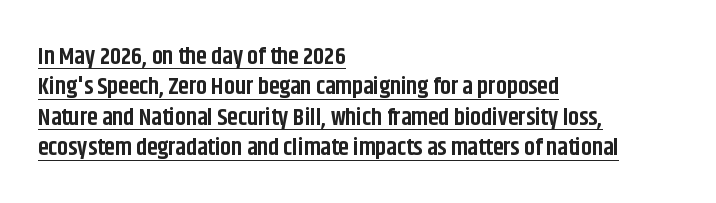
The image shows 24 px bold type, upright; set left-aligned, normal line spacing (1.27x), normal letter spacing, underlined.
